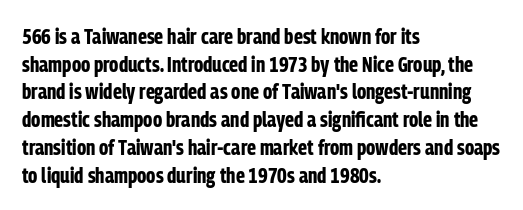
The image shows 22 px bold type, upright; set left-aligned, normal line spacing (1.26x), normal letter spacing, not underlined.
